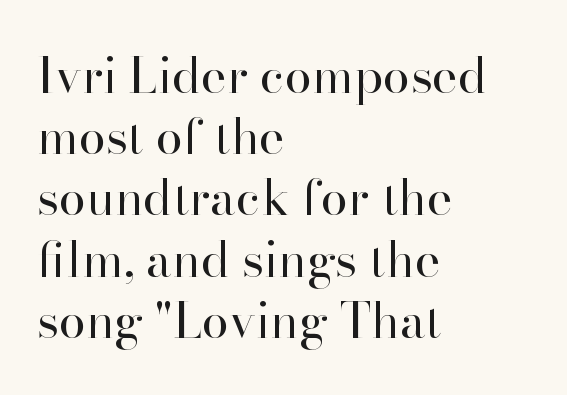
{"serif": "yes", "italic": "no", "bold": "no", "weight": "regular", "width": "normal", "stroke_contrast": "high", "x_height": "small", "monospaced": "no", "underline": "no", "align": "left", "line_spacing": "normal", "line_spacing_ratio": 1.25, "letter_spacing": "normal", "letter_spacing_em": 0.0, "glyph_px": 49}
